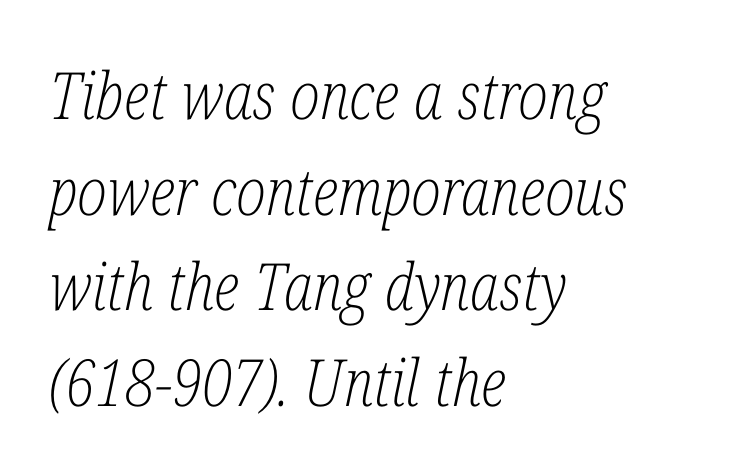
{"serif": "yes", "italic": "yes", "lean": "right", "slant_degrees": 12, "bold": "no", "weight": "light", "width": "condensed", "stroke_contrast": "low", "x_height": "medium", "monospaced": "no", "underline": "no", "align": "left", "line_spacing": "normal", "line_spacing_ratio": 1.47, "letter_spacing": "normal", "letter_spacing_em": 0.0, "glyph_px": 65}
